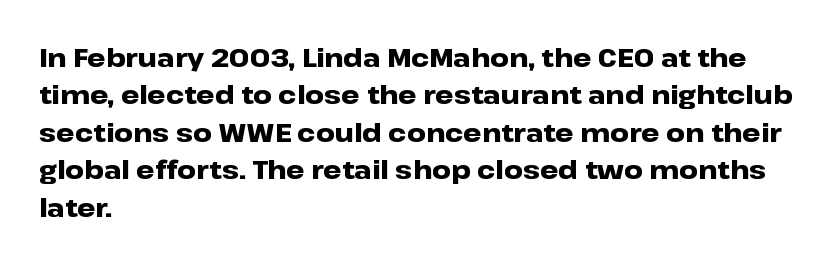
The image shows 26 px bold type, upright; set left-aligned, normal line spacing (1.44x), normal letter spacing, not underlined.
